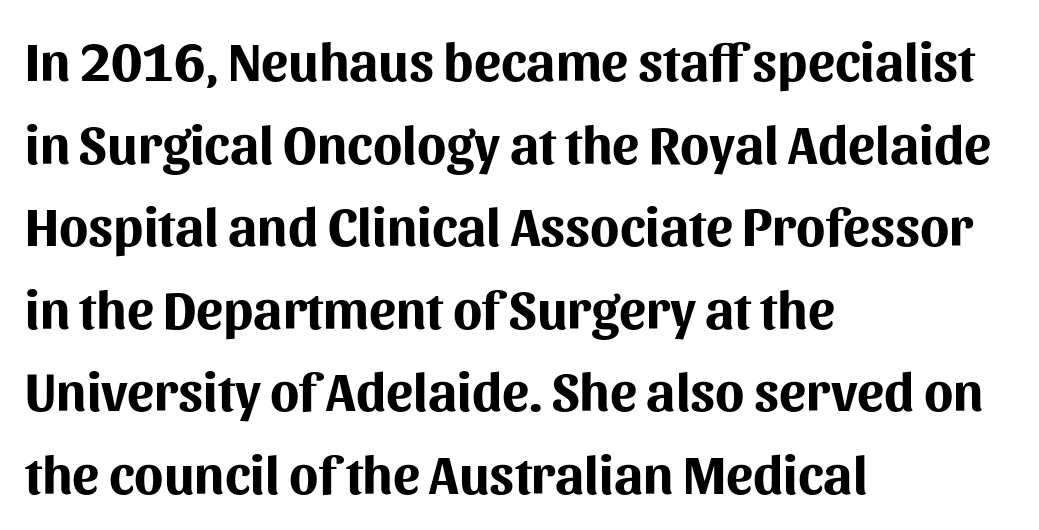
Q: Is the text bold? A: Yes.
Q: Is the text italic (slanted)? A: No, it is upright.
Q: Is the typeface a serif or a sans-serif typeface? A: Sans-serif.
Q: Is the text underlined? A: No.
Q: How is the paragraph aligned? A: Left-aligned.
Q: Is the spacing between letters normal or unusually wide? A: Normal.
Q: Is the spacing between lines tight, normal or loose? A: Normal.
Q: Width (condensed, normal, or wide)? A: Normal.
Q: Stroke contrast? A: Medium.
Q: x-height? A: Medium.
Q: Monospaced? A: No.
